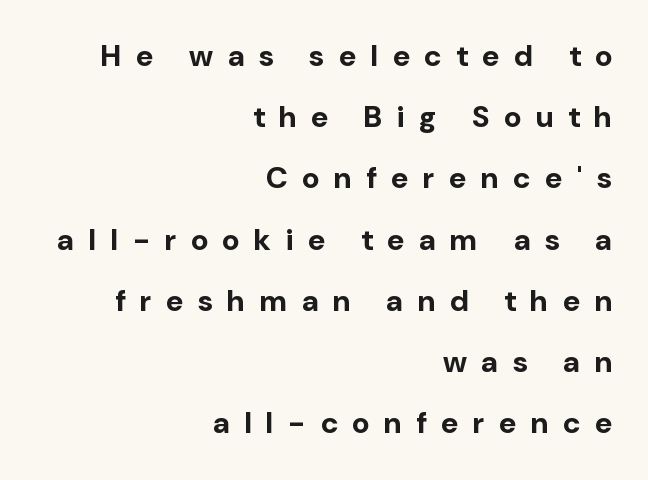
The image shows 30 px bold sans-serif type, upright; set right-aligned, loose line spacing (2.04x), unusually wide letter spacing (+0.49 em), not underlined; low stroke contrast and a medium x-height.
